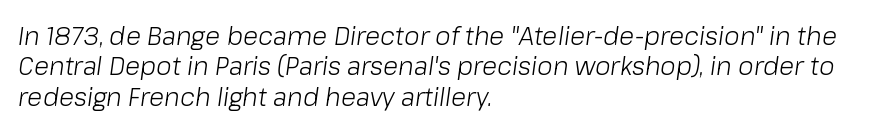
The image shows 25 px text type, italic (leaning right); set left-aligned, line spacing 1.22x, normal letter spacing, not underlined.
